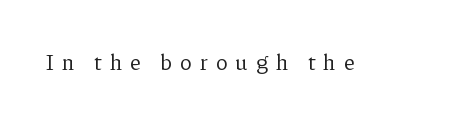
Q: Is the text bold? A: No.
Q: Is the text italic (slanted)? A: No, it is upright.
Q: Is the text underlined? A: No.
Q: Is the spacing between letters normal or unusually wide? A: Unusually wide.
